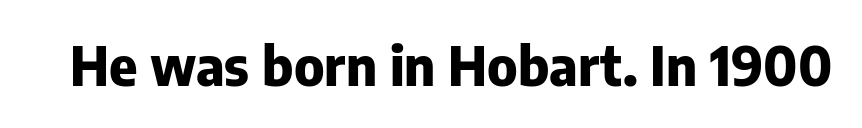
Q: Is the text bold? A: Yes.
Q: Is the text italic (slanted)? A: No, it is upright.
Q: Is the typeface a serif or a sans-serif typeface? A: Sans-serif.
Q: Is the text underlined? A: No.
Q: Is the spacing between letters normal or unusually wide? A: Normal.
Q: Width (condensed, normal, or wide)? A: Normal.
Q: Stroke contrast? A: Low.
Q: x-height? A: Medium.
Q: Monospaced? A: No.
